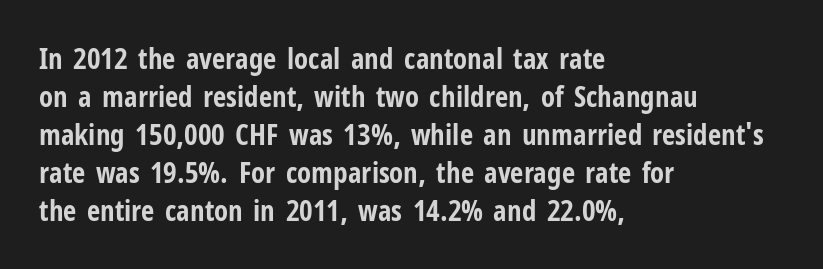
Q: Is the text bold? A: Yes.
Q: Is the text italic (slanted)? A: No, it is upright.
Q: Is the typeface a serif or a sans-serif typeface? A: Sans-serif.
Q: Is the text underlined? A: No.
Q: How is the paragraph aligned? A: Left-aligned.
Q: Is the spacing between letters normal or unusually wide? A: Normal.
Q: Is the spacing between lines tight, normal or loose? A: Normal.
Q: Width (condensed, normal, or wide)? A: Condensed.
Q: Stroke contrast? A: Low.
Q: x-height? A: Medium.
Q: Monospaced? A: No.
